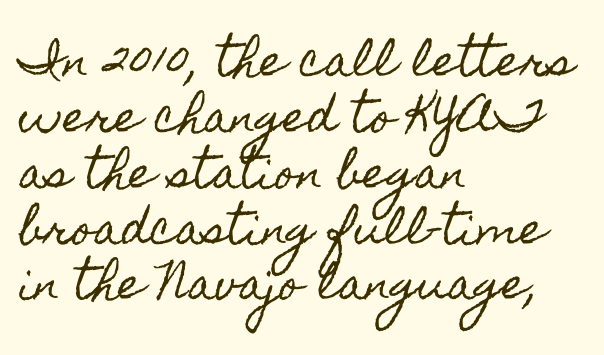
{"width": "condensed", "x_height": "small", "monospaced": "no", "underline": "no", "align": "left", "line_spacing": "normal", "line_spacing_ratio": 1.33, "letter_spacing": "normal", "letter_spacing_em": 0.0, "glyph_px": 42}
